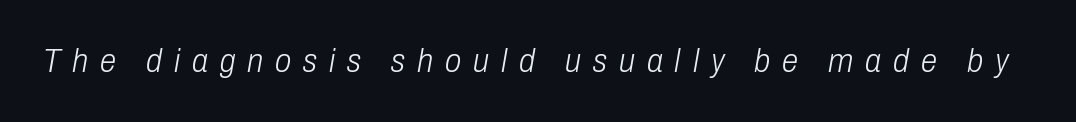
Descenders are the only things crossing below the line. Weight: in the light-to-regular range. Looks like regular typesetting: each glyph gets only the width it needs. Compared with ordinary roman type, these characters are visibly tilted. The line texture is sparse and dotted thanks to wide tracking.
